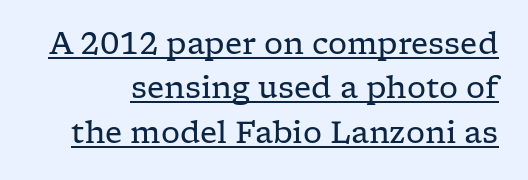
Q: Is the text bold? A: No.
Q: Is the text italic (slanted)? A: No, it is upright.
Q: Is the typeface a serif or a sans-serif typeface? A: Serif.
Q: Is the text underlined? A: Yes.
Q: Is the spacing between letters normal or unusually wide? A: Normal.
Q: Is the spacing between lines tight, normal or loose? A: Normal.
Q: Width (condensed, normal, or wide)? A: Wide.
Q: Stroke contrast? A: Low.
Q: x-height? A: Medium.
Q: Monospaced? A: No.
